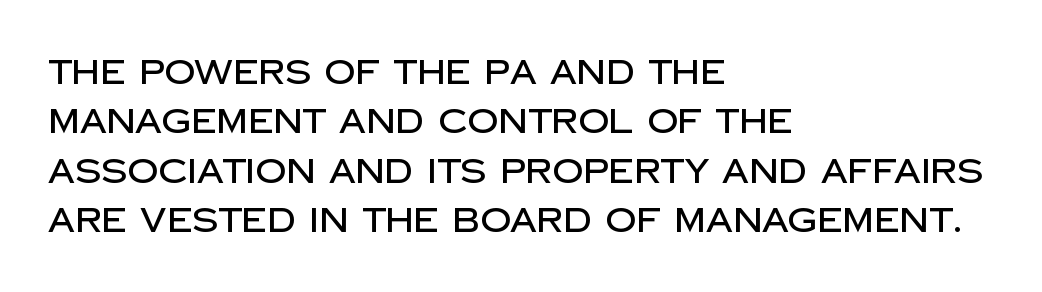
The image shows 34 px sans-serif type, upright; set left-aligned, normal line spacing (1.45x), normal letter spacing, not underlined; low stroke contrast and a large x-height.
